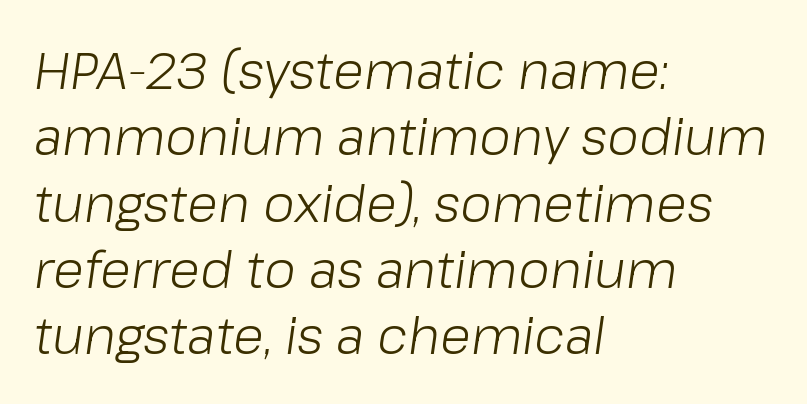
Do the characters align in a grid? No, the font is proportional. Weight: not bold — regular or lighter. The ragged edge is on the right, which tells us the setting is flush left. Plain, unruled lines of type. Students, observe: this is what conventionally led text looks like.
